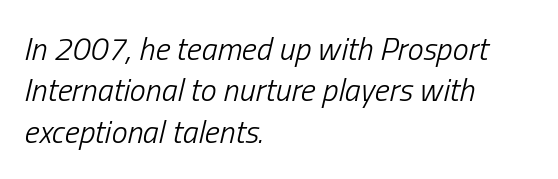
The image shows 32 px light, condensed type, italic (leaning right); set left-aligned, normal line spacing (1.29x), normal letter spacing, not underlined; low stroke contrast and a medium x-height.
